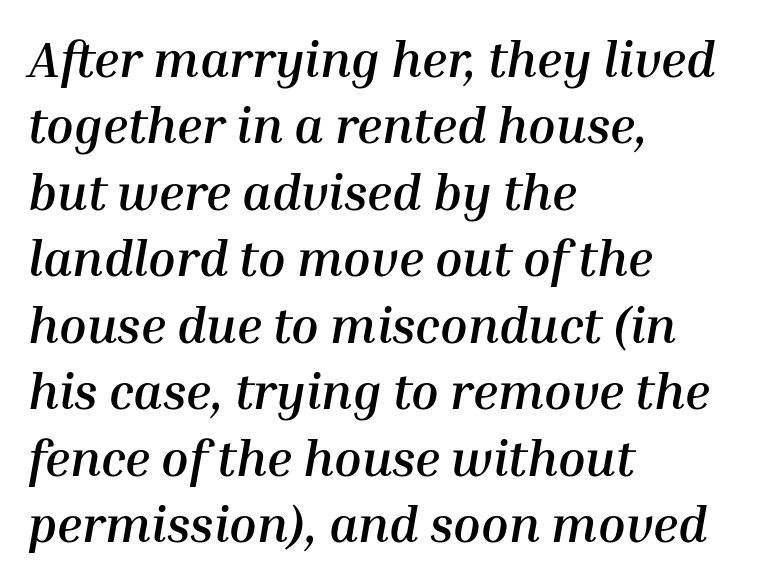
The image shows 50 px semibold type, italic (leaning right); set left-aligned, normal line spacing (1.33x), normal letter spacing, not underlined; medium stroke contrast and a medium x-height.
